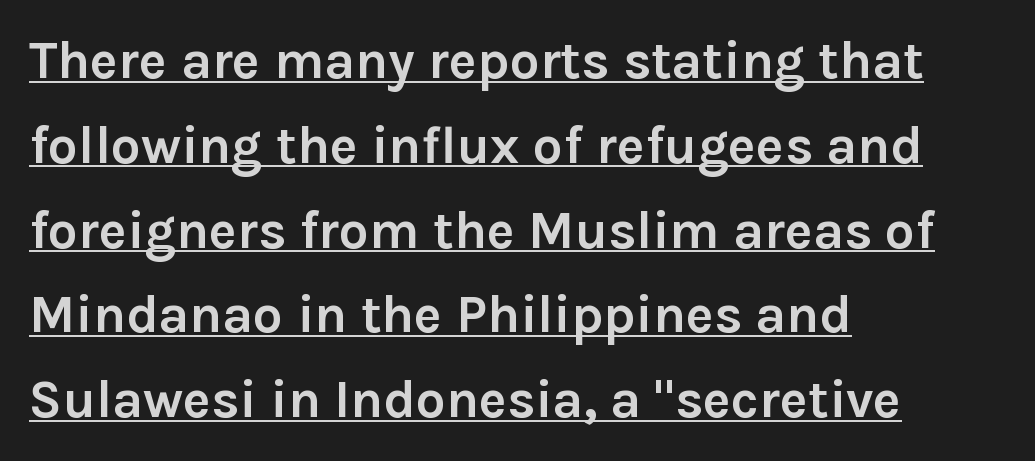
Serifs: no, the terminals of the letterforms are clean. Note the varied advance widths — an 'i' is clearly narrower than an 'm'. Baseline-to-baseline distance is the conventional proportion of letter height. Bold? Absolutely — the strokes are thick and heavy. You can see a thin bar hugging the bottom of the glyphs. Posture: straight, roman, zero tilt.
